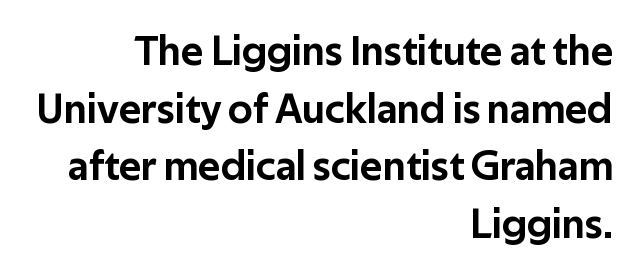
Only glyphs here, with clear space below each row. What kind of face is this? One without serifs — a sans. The rendering uses natural spacing where letterforms have individual widths. The line texture is even and compact thanks to regular tracking. Teacher's note: observe the even right margin — that is flush-right alignment.
